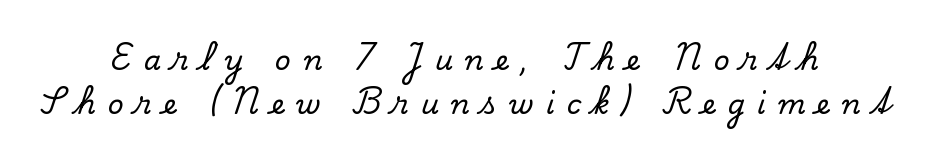
{"serif": "yes", "width": "normal", "stroke_contrast": "low", "x_height": "small", "monospaced": "no", "underline": "no", "align": "center", "line_spacing": "normal", "line_spacing_ratio": 1.56, "letter_spacing": "wide", "letter_spacing_em": 0.43, "glyph_px": 28}
